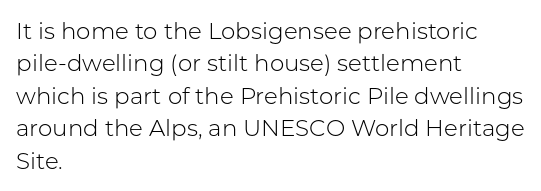
{"italic": "no", "bold": "no", "underline": "no", "align": "left", "line_spacing": "normal", "line_spacing_ratio": 1.41, "letter_spacing": "normal", "letter_spacing_em": 0.0, "glyph_px": 23}
